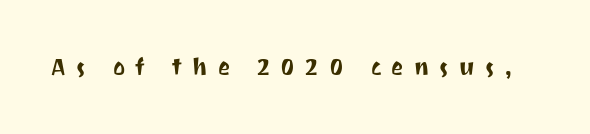
{"italic": "no", "underline": "no", "letter_spacing": "wide", "letter_spacing_em": 0.44, "glyph_px": 23}
